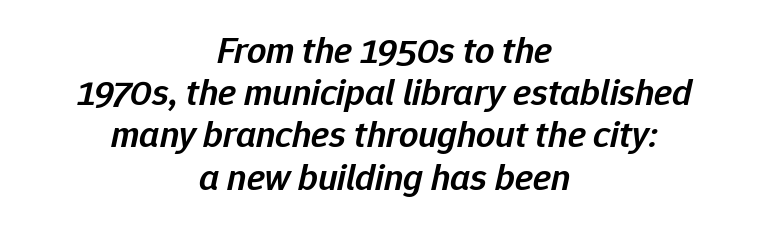
The image shows 38 px semibold type, italic (leaning right); set centered, tight line spacing (1.11x), normal letter spacing, not underlined; low stroke contrast and a medium x-height.
